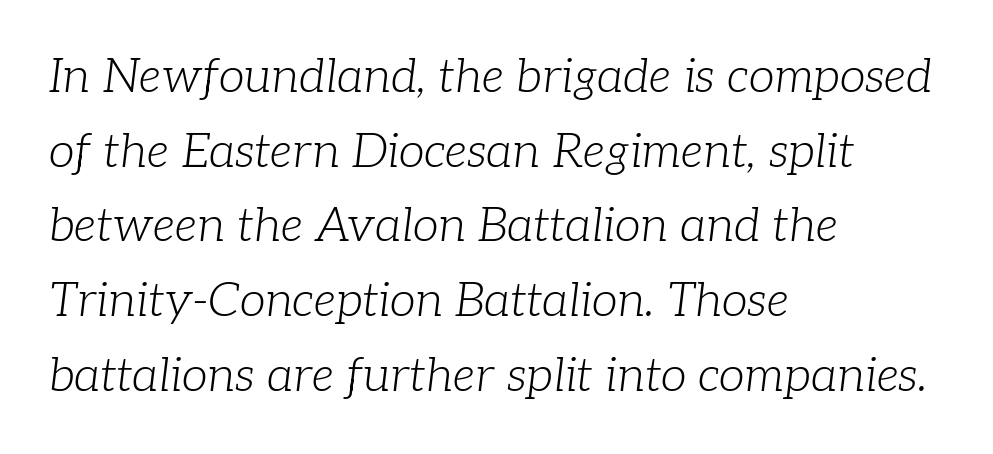
The image shows 47 px light serif type, italic (leaning right); set left-aligned, normal line spacing (1.59x), normal letter spacing, not underlined; low stroke contrast and a medium x-height.
